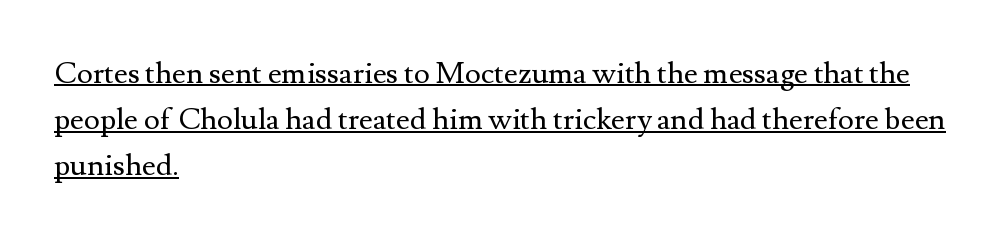
The image shows 30 px regular-weight serif type, upright; set left-aligned, normal line spacing (1.54x), normal letter spacing, underlined; medium stroke contrast and a small x-height.
